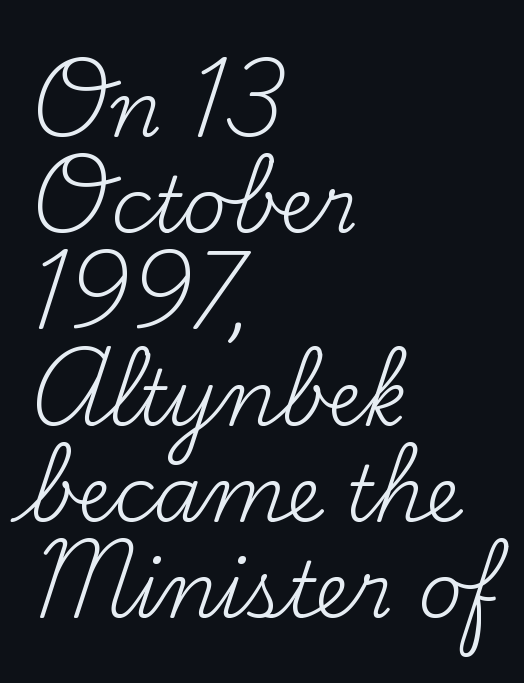
This sample has the flowing, uneven cadence of proportional lettering. The characters display serif detailing at their extremities. Honestly, the row spacing looks completely unremarkable. Alignment: flush left. The passage shown has conventional tracking throughout. The glyphs are unaccompanied by any horizontal stroke below them.
